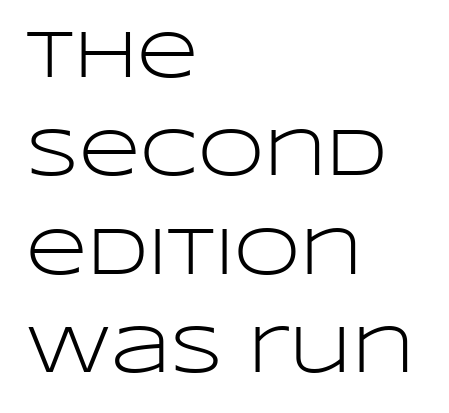
Q: Is the text bold? A: No.
Q: Is the text italic (slanted)? A: No, it is upright.
Q: Is the typeface a serif or a sans-serif typeface? A: Sans-serif.
Q: Is the text underlined? A: No.
Q: How is the paragraph aligned? A: Left-aligned.
Q: Is the spacing between letters normal or unusually wide? A: Normal.
Q: Is the spacing between lines tight, normal or loose? A: Normal.
Q: Width (condensed, normal, or wide)? A: Wide.
Q: Stroke contrast? A: Low.
Q: x-height? A: Large.
Q: Monospaced? A: No.
